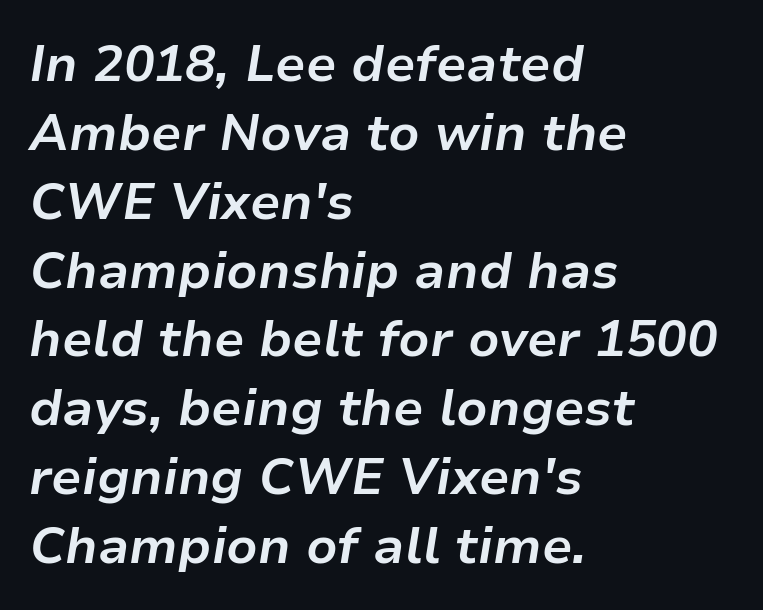
The compositor pushed each line to the left boundary. Stroke thickness is high; the sample reads as a true bold. Does the leading feel generous? No, just average. This sample uses an oblique cut, with every glyph tilted off the vertical. Has an underline been added? It has not. The face used here is proportionally spaced, like ordinary book or web type.
